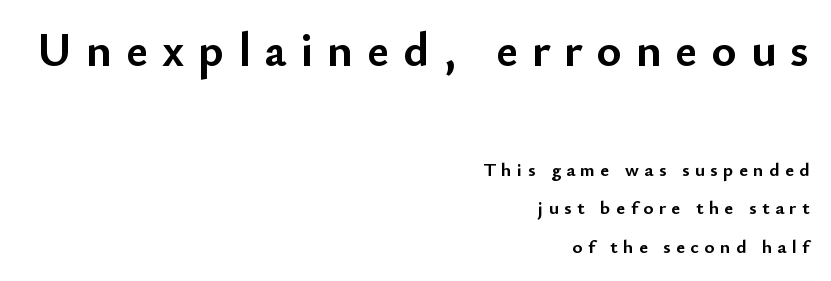
Q: Is the text bold? A: Yes.
Q: Is the text italic (slanted)? A: No, it is upright.
Q: Is the typeface a serif or a sans-serif typeface? A: Sans-serif.
Q: Is the text underlined? A: No.
Q: How is the paragraph aligned? A: Right-aligned.
Q: Is the spacing between letters normal or unusually wide? A: Unusually wide.
Q: Is the spacing between lines tight, normal or loose? A: Loose.
Q: Which block of text is set in a larger size, the first (top) or the second (bottom)? A: The first (top) one.
Q: Width (condensed, normal, or wide)? A: Normal.
Q: Stroke contrast? A: Low.
Q: x-height? A: Small.
Q: Monospaced? A: No.
